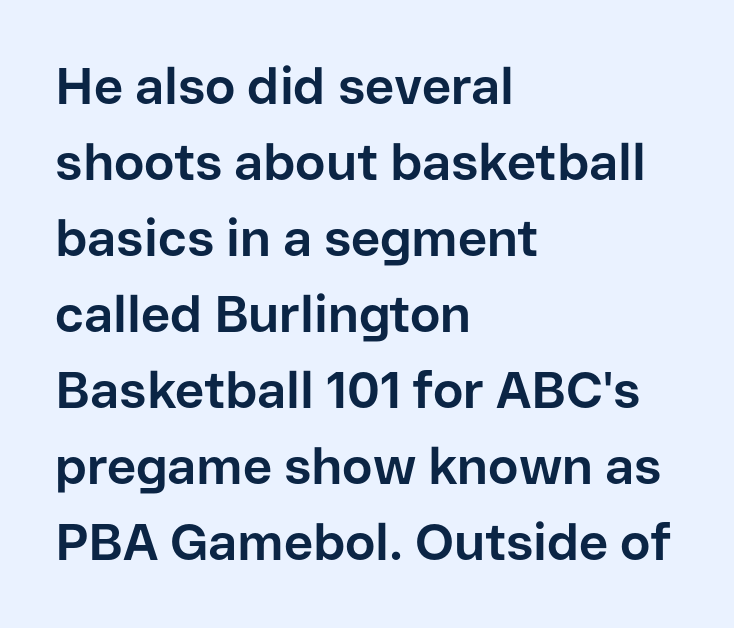
Each new line begins a customary step beneath the previous one. Nobody touched the tracking dial on this one. Typographic density is high because the face is bold. Is this a fixed-width face? No — the glyphs have proportional, varying widths. The compositor pushed each line to the left boundary.
